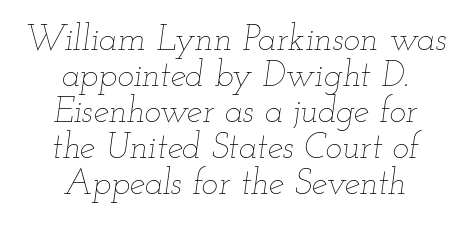
Q: Is the text bold? A: No.
Q: Is the text italic (slanted)? A: Yes, it leans right by about 12 degrees.
Q: Is the text underlined? A: No.
Q: How is the paragraph aligned? A: Centered.
Q: Is the spacing between letters normal or unusually wide? A: Normal.
Q: Is the spacing between lines tight, normal or loose? A: Tight.
Q: Width (condensed, normal, or wide)? A: Wide.
Q: Stroke contrast? A: Low.
Q: x-height? A: Small.
Q: Monospaced? A: No.
